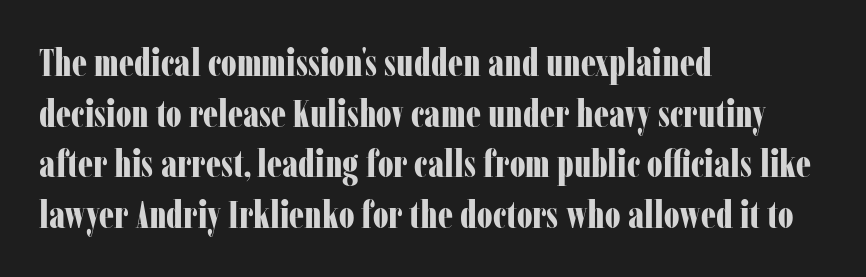
The image shows 38 px bold, condensed serif type, upright; set left-aligned, normal line spacing (1.33x), normal letter spacing, not underlined; low stroke contrast and a medium x-height.
